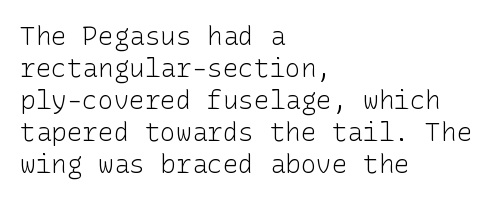
The passage shown is not underscored anywhere. Words appear dense and cohesive because spacing is normal. Alignment: flush left. Unlike italic type, these characters show no tilt at all.
